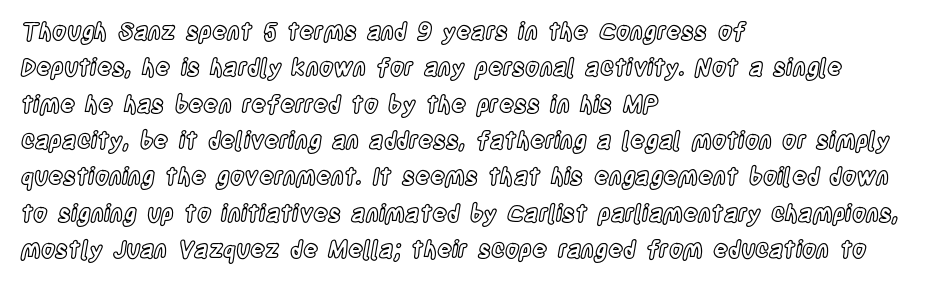
{"underline": "no", "align": "left", "line_spacing": "normal", "line_spacing_ratio": 1.58, "letter_spacing": "normal", "letter_spacing_em": 0.0, "glyph_px": 23}
